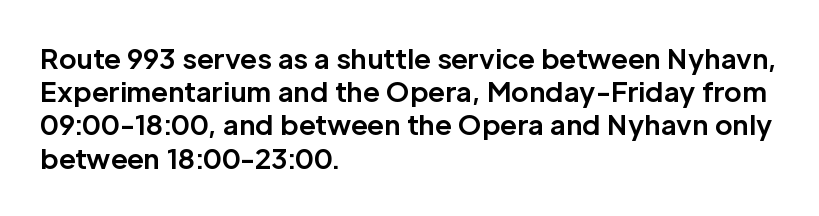
Q: Is the text bold? A: Yes.
Q: Is the text italic (slanted)? A: No, it is upright.
Q: Is the text underlined? A: No.
Q: How is the paragraph aligned? A: Left-aligned.
Q: Is the spacing between letters normal or unusually wide? A: Normal.
